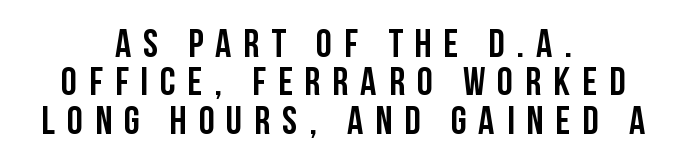
Reading down the block, each line starts at a different indent, mirrored at its end. Serifs: no, the terminals of the letterforms are clean. Think of a printed novel: that variable character pitch is what you see here. Rows of type sit shoulder to shoulder in the vertical direction. In terms of letterspacing, this is a distinctly airy, spread setting.
